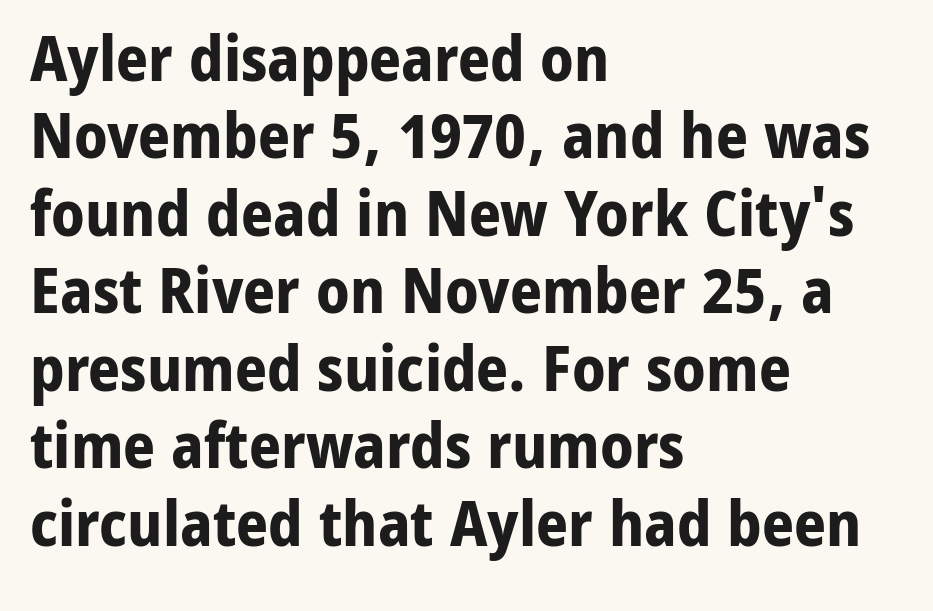
Q: Is the text bold? A: Yes.
Q: Is the text italic (slanted)? A: No, it is upright.
Q: Is the typeface a serif or a sans-serif typeface? A: Sans-serif.
Q: Is the text underlined? A: No.
Q: How is the paragraph aligned? A: Left-aligned.
Q: Is the spacing between letters normal or unusually wide? A: Normal.
Q: Width (condensed, normal, or wide)? A: Normal.
Q: Stroke contrast? A: Low.
Q: x-height? A: Medium.
Q: Monospaced? A: No.
